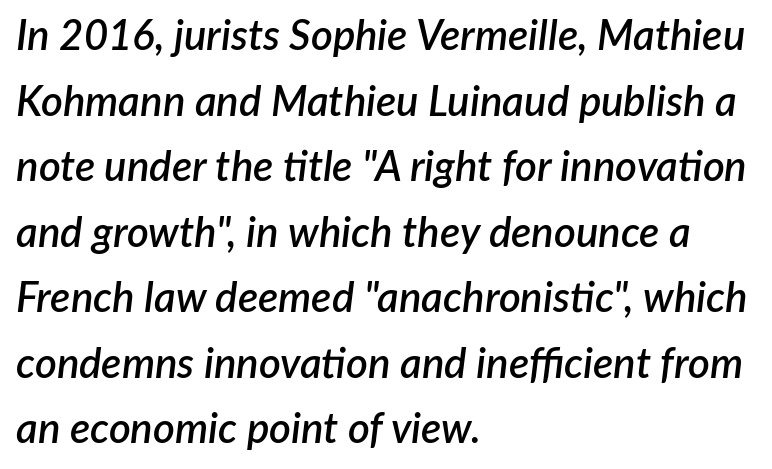
Q: Is the text bold? A: Semi-bold.
Q: Is the text italic (slanted)? A: Yes, it leans right by about 7 degrees.
Q: Is the text underlined? A: No.
Q: How is the paragraph aligned? A: Left-aligned.
Q: Is the spacing between letters normal or unusually wide? A: Normal.
Q: Is the spacing between lines tight, normal or loose? A: Normal.
Q: Width (condensed, normal, or wide)? A: Normal.
Q: Stroke contrast? A: Low.
Q: x-height? A: Medium.
Q: Monospaced? A: No.
